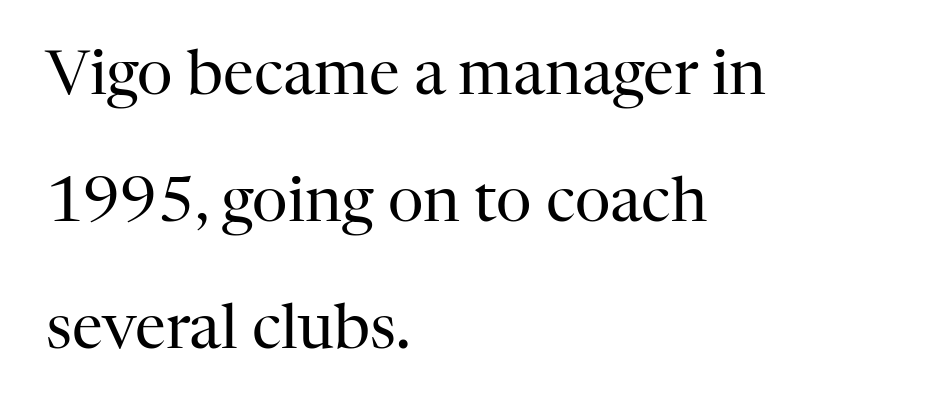
Q: Is the text bold? A: No.
Q: Is the text italic (slanted)? A: No, it is upright.
Q: Is the typeface a serif or a sans-serif typeface? A: Serif.
Q: Is the text underlined? A: No.
Q: How is the paragraph aligned? A: Left-aligned.
Q: Is the spacing between letters normal or unusually wide? A: Normal.
Q: Is the spacing between lines tight, normal or loose? A: Loose.
Q: Width (condensed, normal, or wide)? A: Normal.
Q: Stroke contrast? A: High.
Q: x-height? A: Medium.
Q: Monospaced? A: No.
